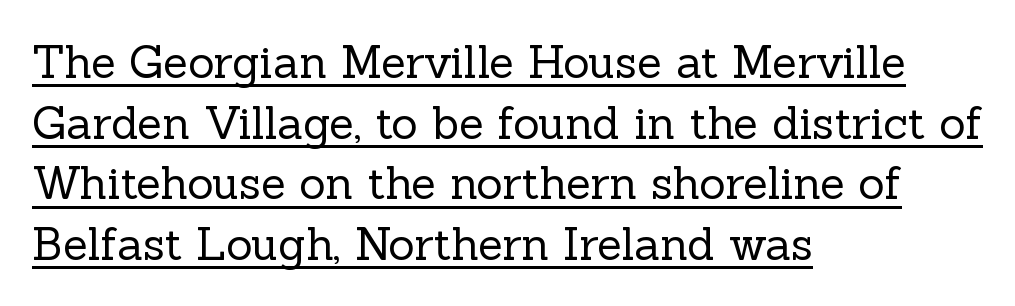
{"serif": "yes", "italic": "no", "bold": "no", "weight": "regular", "width": "normal", "x_height": "medium", "monospaced": "no", "underline": "yes", "align": "left", "line_spacing": "normal", "line_spacing_ratio": 1.35, "letter_spacing": "normal", "letter_spacing_em": 0.0, "glyph_px": 45}
